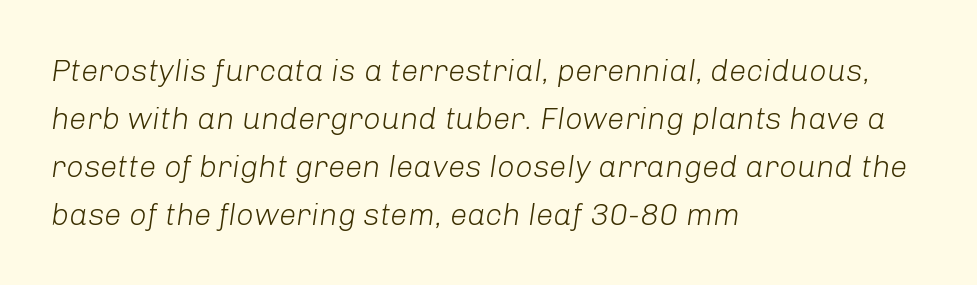
{"italic": "yes", "lean": "right", "slant_degrees": 8, "bold": "no", "weight": "light", "width": "normal", "stroke_contrast": "low", "x_height": "medium", "monospaced": "no", "underline": "no", "align": "left", "line_spacing": "normal", "line_spacing_ratio": 1.55, "letter_spacing": "normal", "letter_spacing_em": 0.0, "glyph_px": 31}
